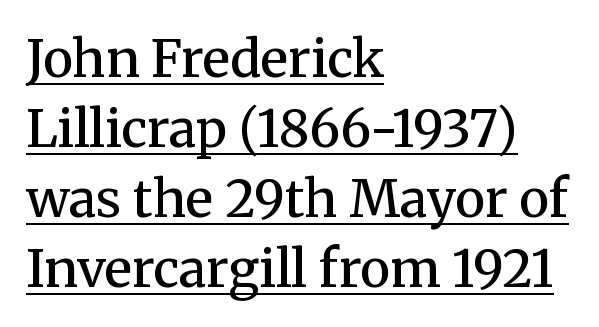
These lines are rendered in a variable-pitch font. Where is the straight margin? On the left. A typesetter would label this face a serif. The lettering stays uniformly vertical, giving the passage a roman look. These lines sit exactly where default settings would place them. Nothing unusual about the tracking: characters are spaced as the font intends.
